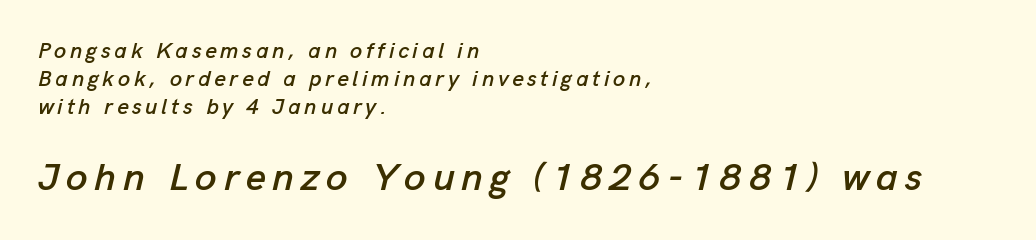
Q: Is the text italic (slanted)? A: Yes, it leans right by about 13 degrees.
Q: Is the text underlined? A: No.
Q: How is the paragraph aligned? A: Left-aligned.
Q: Is the spacing between lines tight, normal or loose? A: Normal.
Q: Which block of text is set in a larger size, the first (top) or the second (bottom)? A: The second (bottom) one.
Q: Width (condensed, normal, or wide)? A: Normal.
Q: Stroke contrast? A: Low.
Q: x-height? A: Medium.
Q: Monospaced? A: No.
